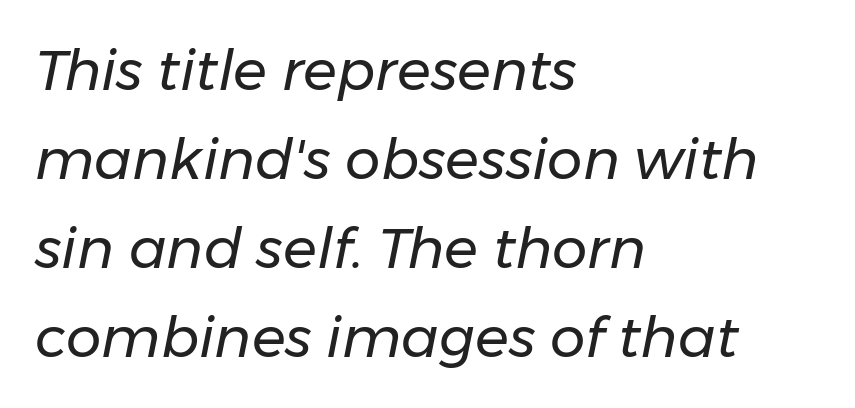
The image shows 56 px regular-weight type, italic (leaning right); set left-aligned, normal line spacing (1.59x), normal letter spacing, not underlined; low stroke contrast and a medium x-height.
